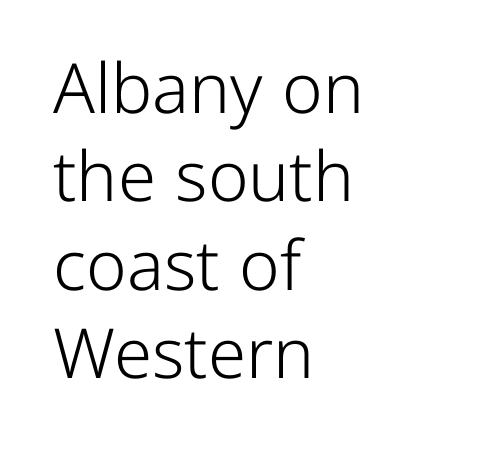
The image shows 69 px light sans-serif type, upright; set left-aligned, normal line spacing (1.28x), normal letter spacing, not underlined; low stroke contrast and a medium x-height.
